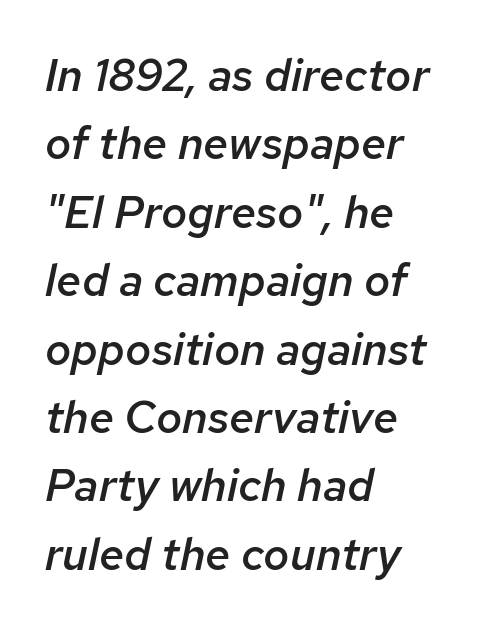
The image shows 45 px semibold type, italic (leaning right); set left-aligned, normal line spacing (1.52x), normal letter spacing, not underlined; low stroke contrast and a medium x-height.
